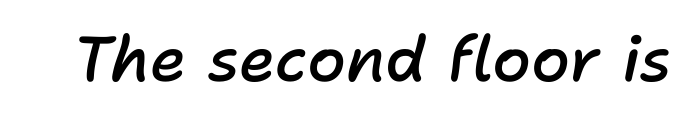
The image shows 63 px semibold type, italic (leaning right); set normal letter spacing, not underlined; low stroke contrast and a medium x-height.
